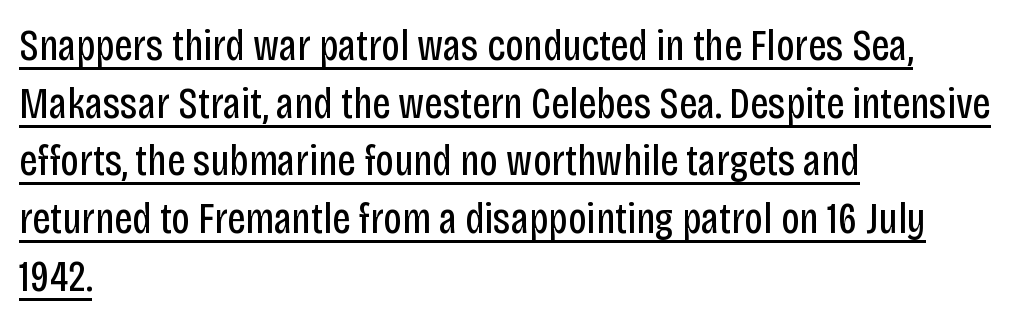
The image shows 44 px regular-weight, condensed sans-serif type, upright; set left-aligned, normal line spacing (1.31x), normal letter spacing, underlined; low stroke contrast and a large x-height.
